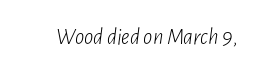
{"italic": "yes", "lean": "right", "slant_degrees": 7, "bold": "no", "underline": "no", "letter_spacing": "normal", "letter_spacing_em": 0.0, "glyph_px": 23}
